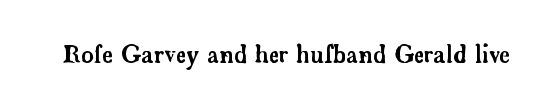
The image shows 24 px text type, upright; set normal letter spacing, not underlined.
